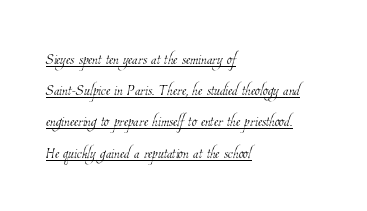
A typesetter would call this leading conventional body-copy spacing. The typeface has the unassuming heft of standard copy or less. Compared with typical body copy, the letter spacing here is the same. The sample's only ornament is a line tracing under the words. Reading down the block, your eye returns to a fixed left position each line.
